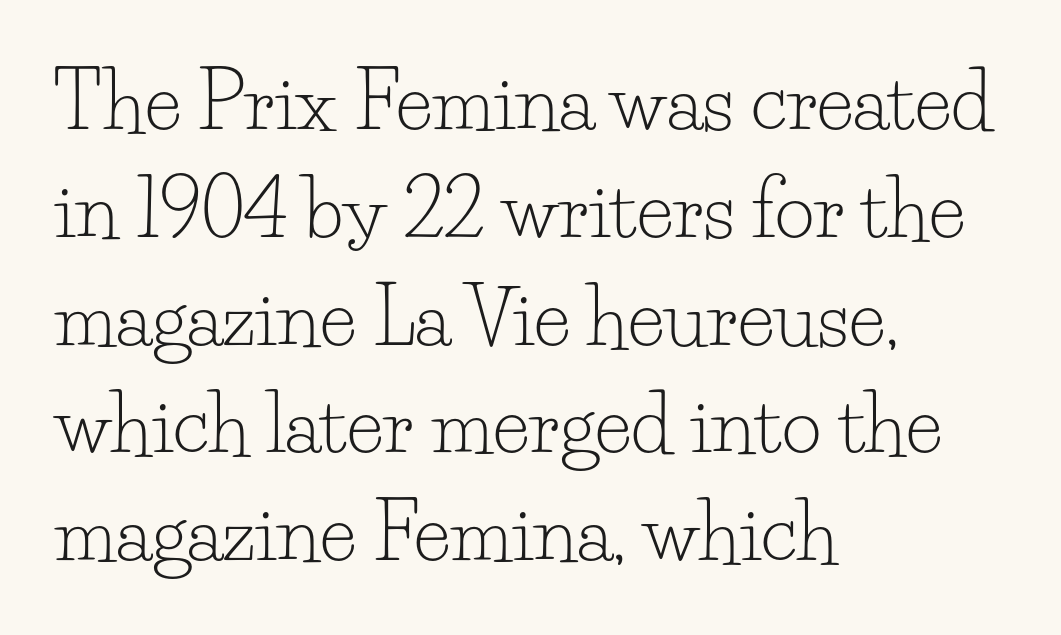
{"serif": "yes", "italic": "no", "bold": "no", "weight": "light", "width": "normal", "stroke_contrast": "low", "x_height": "small", "monospaced": "no", "underline": "no", "align": "left", "line_spacing": "normal", "line_spacing_ratio": 1.4, "letter_spacing": "normal", "letter_spacing_em": 0.0, "glyph_px": 77}
